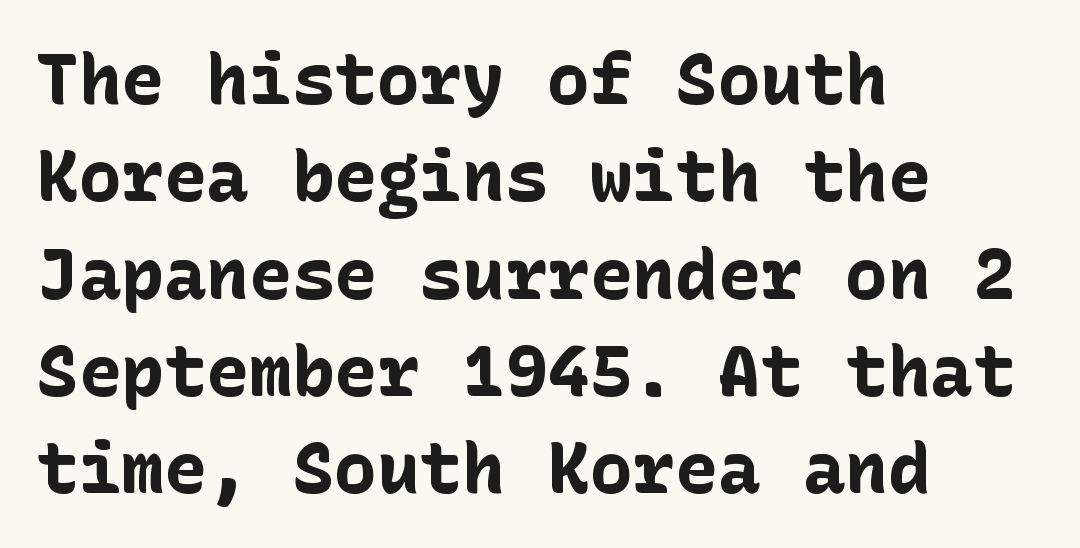
The image shows 71 px bold sans-serif type, upright; set left-aligned, normal line spacing (1.37x), normal letter spacing, not underlined; low stroke contrast and a medium x-height.
